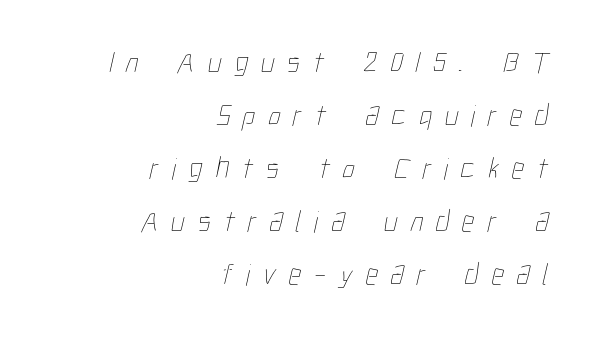
The image shows 31 px thin, condensed type; set right-aligned, line spacing 1.71x, unusually wide letter spacing (+0.41 em), not underlined; low stroke contrast and a medium x-height.
